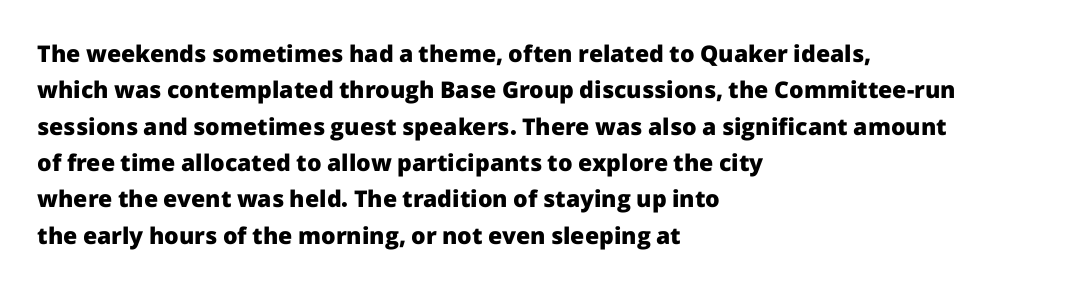
The text block is weighted toward the left margin, trailing off unevenly rightward. These lines carry a lot of weight — the face is fully bold. The letters stand upright; this is a roman face. Each row of text sits above clean, open space. This rendering leaves character spacing at its baseline value.
